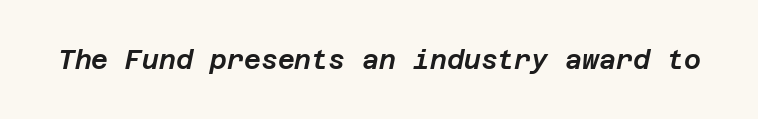
{"italic": "yes", "lean": "right", "slant_degrees": 12, "underline": "no", "letter_spacing": "normal", "letter_spacing_em": 0.0, "glyph_px": 26}
